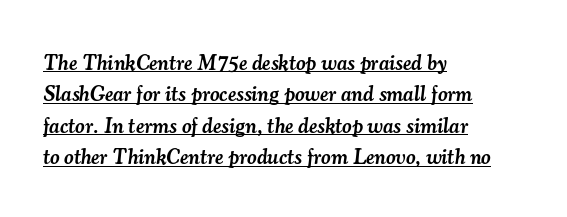
{"italic": "yes", "lean": "right", "slant_degrees": 7, "bold": "semi", "underline": "yes", "align": "left", "line_spacing": "normal", "line_spacing_ratio": 1.5, "letter_spacing": "normal", "letter_spacing_em": 0.0, "glyph_px": 21}
